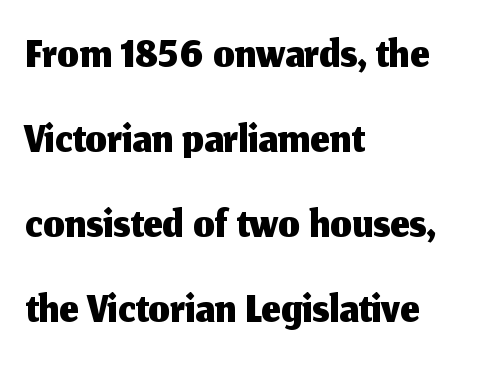
{"serif": "no", "italic": "no", "width": "normal", "stroke_contrast": "medium", "x_height": "medium", "monospaced": "no", "underline": "no", "align": "left", "line_spacing": "normal", "line_spacing_ratio": 1.25, "letter_spacing": "normal", "letter_spacing_em": 0.0, "glyph_px": 68}
